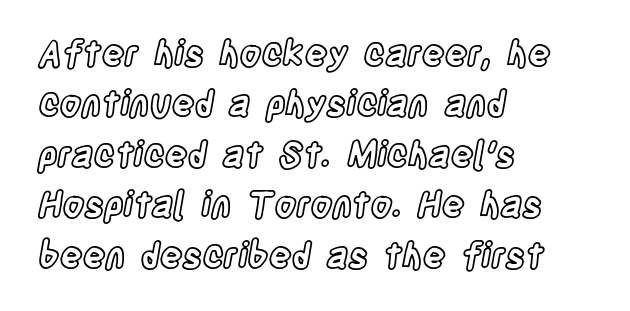
Regarding leading, the lines here are spaced in the standard way. The tracking reads as untouched default to a designer's eye. Each letter keeps its own natural width here, so spacing adapts to shape. The rendering anchors every line to the left-hand side. A bare baseline throughout the passage.
